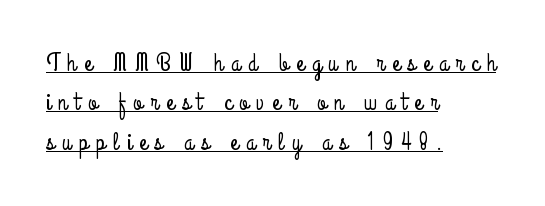
A typesetter would call this leading conventional body-copy spacing. The face used here is rendered with a markedly widened letterfit. Each line starts at the same left margin while the right side varies. A continuous stroke trails under the words, as in a hyperlink.
